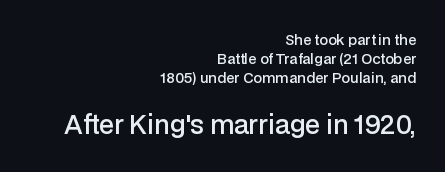
Q: Is the text bold? A: Semi-bold.
Q: Is the text italic (slanted)? A: No, it is upright.
Q: Is the text underlined? A: No.
Q: How is the paragraph aligned? A: Right-aligned.
Q: Is the spacing between letters normal or unusually wide? A: Normal.
Q: Is the spacing between lines tight, normal or loose? A: Normal.
Q: Which block of text is set in a larger size, the first (top) or the second (bottom)? A: The second (bottom) one.
